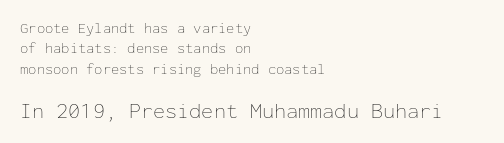
Whoever set this chose a conventional vertical rhythm. Is this a heavy cut? Hardly; it is regular or lighter. Do the letters lean? They stand straight. Here the second block reads like a headline and the first like body copy. Glance below the letters and you will spot only blank space.
